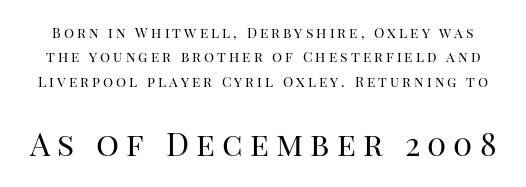
Q: Is the text bold? A: No.
Q: Is the text italic (slanted)? A: No, it is upright.
Q: Is the typeface a serif or a sans-serif typeface? A: Serif.
Q: Is the text underlined? A: No.
Q: Is the spacing between letters normal or unusually wide? A: Unusually wide.
Q: Which block of text is set in a larger size, the first (top) or the second (bottom)? A: The second (bottom) one.
Q: Width (condensed, normal, or wide)? A: Normal.
Q: Stroke contrast? A: High.
Q: x-height? A: Large.
Q: Monospaced? A: No.
